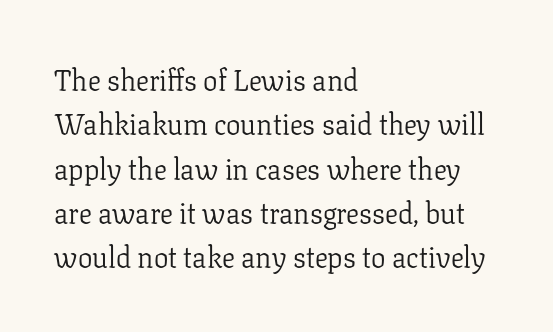
The axis of the letterforms is exactly vertical. This is not heavy type; no bold has been used. The passage shown is typed in a proportional face where columns would drift. Look at the tracking — it's just the regular setting, nothing added.
